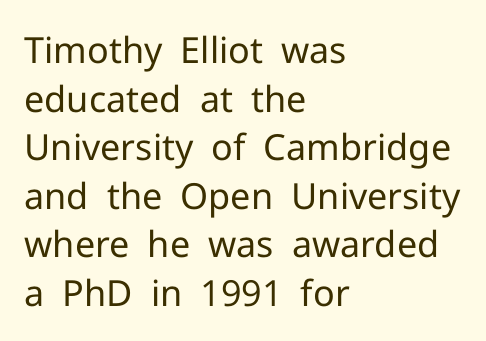
{"serif": "no", "italic": "no", "bold": "no", "weight": "regular", "width": "normal", "stroke_contrast": "low", "x_height": "medium", "monospaced": "no", "underline": "no", "align": "left", "line_spacing": "normal", "line_spacing_ratio": 1.35, "letter_spacing": "normal", "letter_spacing_em": 0.0, "glyph_px": 36}
